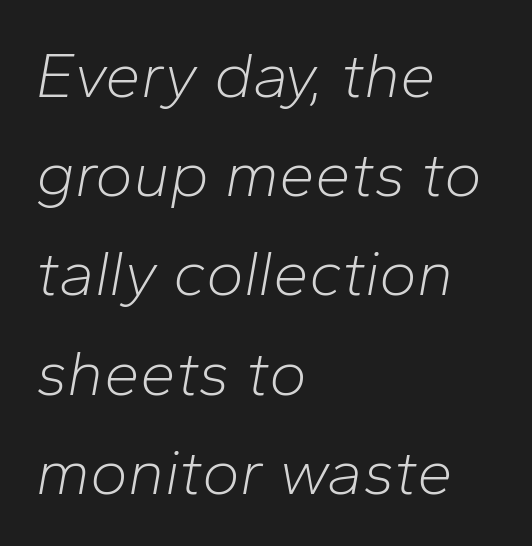
Tracking value appears to be zero — textbook default spacing. Counters stay open thanks to moderate or lighter strokes. A clean baseline with only descenders dipping below it. Each letter keeps its own natural width here, so spacing adapts to shape.
